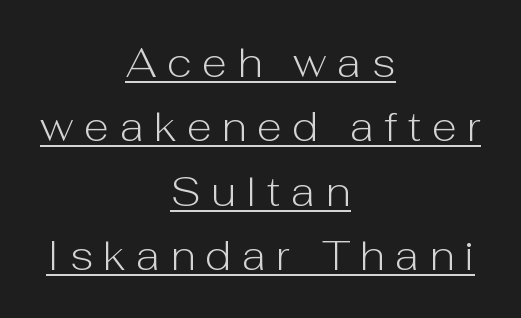
Q: Is the text bold? A: No.
Q: Is the text italic (slanted)? A: No, it is upright.
Q: Is the typeface a serif or a sans-serif typeface? A: Sans-serif.
Q: Is the text underlined? A: Yes.
Q: How is the paragraph aligned? A: Centered.
Q: Is the spacing between letters normal or unusually wide? A: Unusually wide.
Q: Is the spacing between lines tight, normal or loose? A: Normal.
Q: Width (condensed, normal, or wide)? A: Normal.
Q: Stroke contrast? A: Low.
Q: x-height? A: Medium.
Q: Monospaced? A: No.
